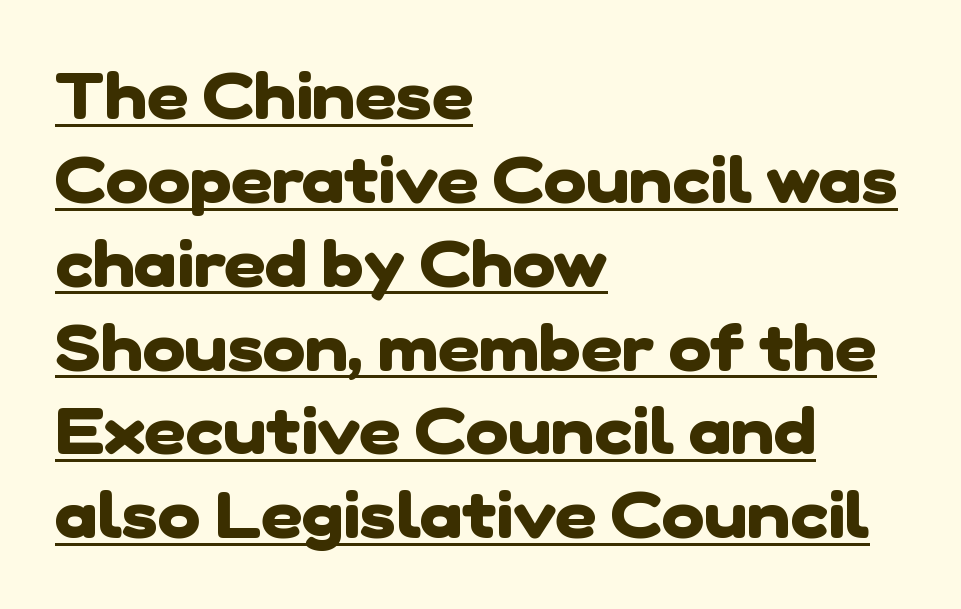
{"serif": "no", "bold": "yes", "weight": "heavy", "width": "normal", "stroke_contrast": "low", "x_height": "medium", "monospaced": "no", "underline": "yes", "align": "left", "line_spacing": "normal", "line_spacing_ratio": 1.31, "letter_spacing": "normal", "letter_spacing_em": 0.0, "glyph_px": 64}
